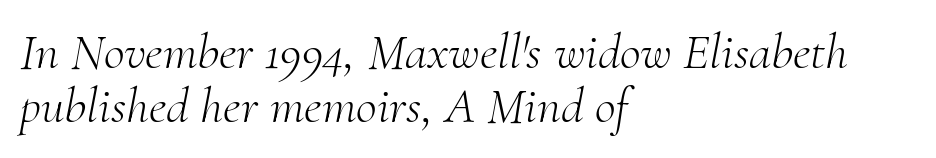
The image shows 51 px light serif type, italic (leaning right); set left-aligned, tight line spacing (1.06x), normal letter spacing, not underlined; medium stroke contrast and a small x-height.
